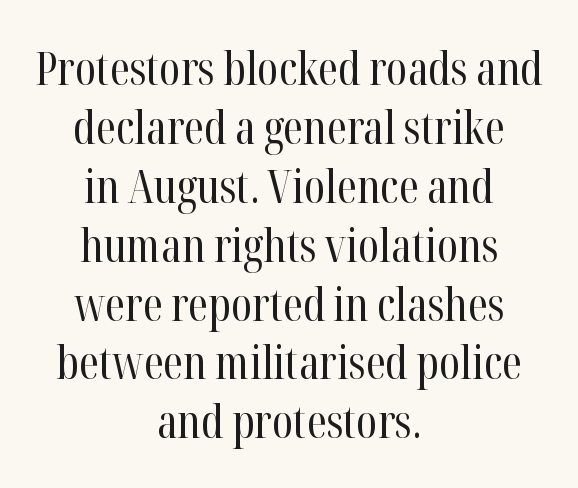
Which margin do the lines hug? Neither — every line sits in the middle. The space beneath each line is pristine and unruled. The rendering uses natural spacing where letterforms have individual widths. I'd call this a serif setting — the letters wear small feet. The gaps between neighbouring characters are ordinary and unremarkable. Leading matches the norm, producing a regular column.
